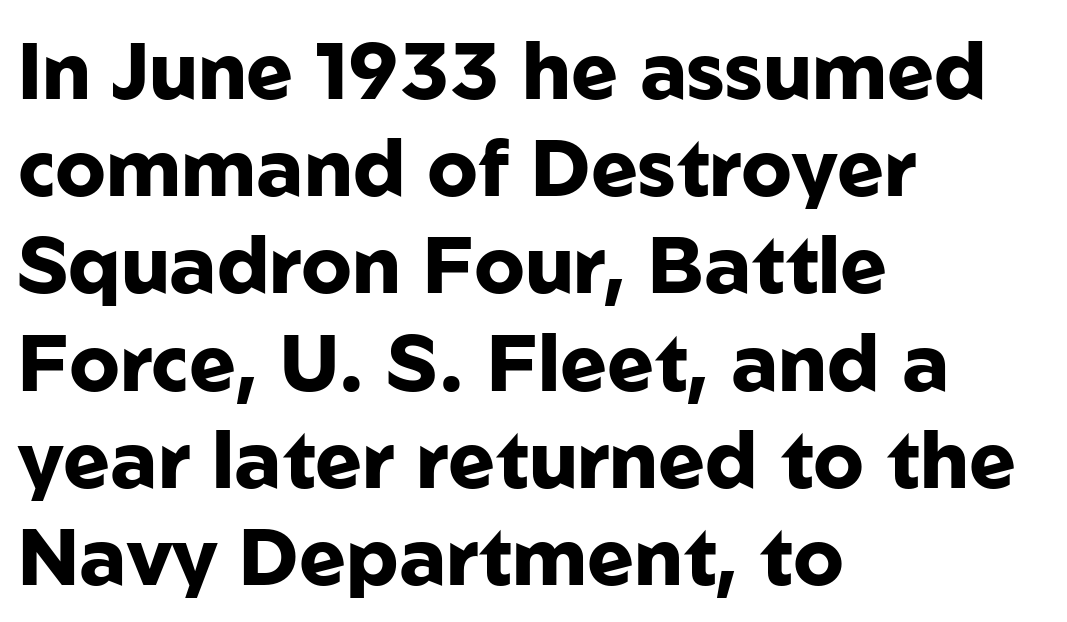
{"serif": "no", "italic": "no", "bold": "yes", "weight": "heavy", "width": "normal", "stroke_contrast": "low", "x_height": "medium", "monospaced": "no", "underline": "no", "align": "left", "line_spacing_ratio": 1.23, "letter_spacing": "normal", "letter_spacing_em": 0.0, "glyph_px": 79}
